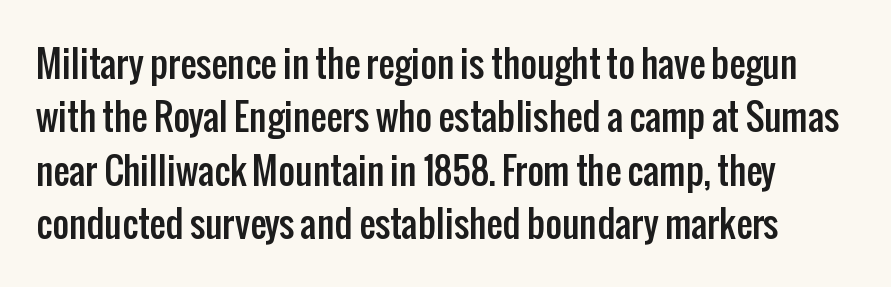
The lettering holds an erect, upright posture throughout. Character widths vary here, with narrow letters taking less room than wide ones. Nothing unusual about the tracking: characters are spaced as the font intends. Evenly set lines give the paragraph a standard silhouette.
